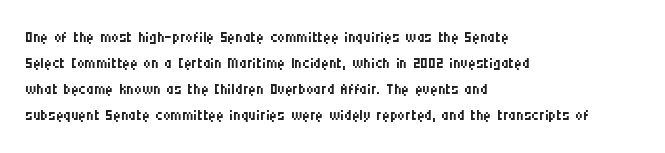
{"italic": "no", "bold": "no", "underline": "no", "align": "left", "line_spacing_ratio": 1.24, "letter_spacing": "normal", "letter_spacing_em": 0.0, "glyph_px": 21}
